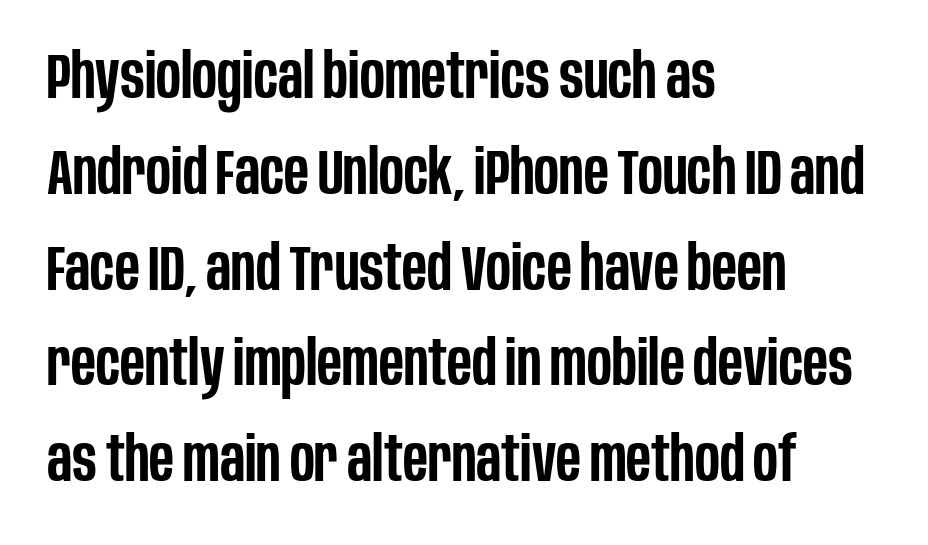
The image shows 63 px semibold, condensed sans-serif type, upright; set left-aligned, normal line spacing (1.52x), normal letter spacing, not underlined; low stroke contrast and a large x-height.
